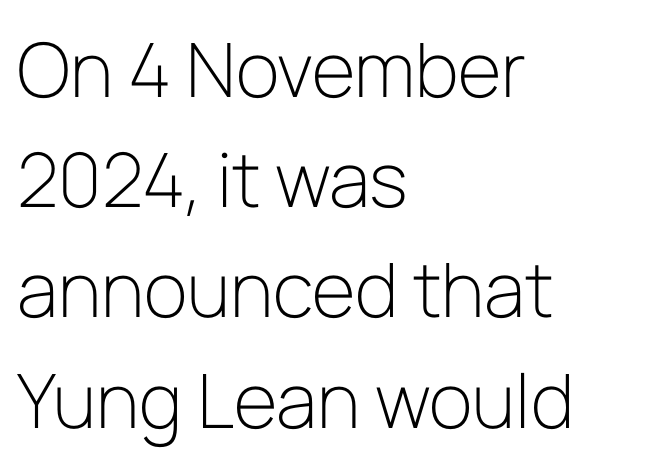
Q: Is the text bold? A: No.
Q: Is the text italic (slanted)? A: No, it is upright.
Q: Is the typeface a serif or a sans-serif typeface? A: Sans-serif.
Q: Is the text underlined? A: No.
Q: How is the paragraph aligned? A: Left-aligned.
Q: Is the spacing between letters normal or unusually wide? A: Normal.
Q: Is the spacing between lines tight, normal or loose? A: Normal.
Q: Width (condensed, normal, or wide)? A: Normal.
Q: Stroke contrast? A: Low.
Q: x-height? A: Medium.
Q: Monospaced? A: No.
